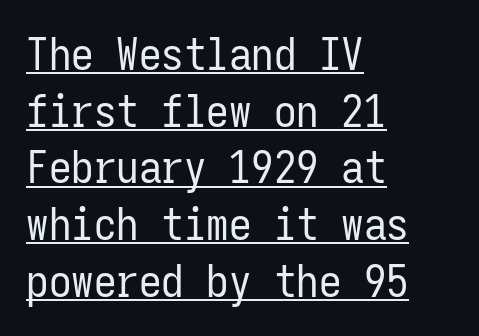
{"serif": "no", "italic": "no", "bold": "no", "weight": "regular", "width": "condensed", "stroke_contrast": "low", "x_height": "medium", "monospaced": "yes", "underline": "yes", "align": "left", "line_spacing": "normal", "line_spacing_ratio": 1.26, "letter_spacing": "normal", "letter_spacing_em": 0.0, "glyph_px": 45}
